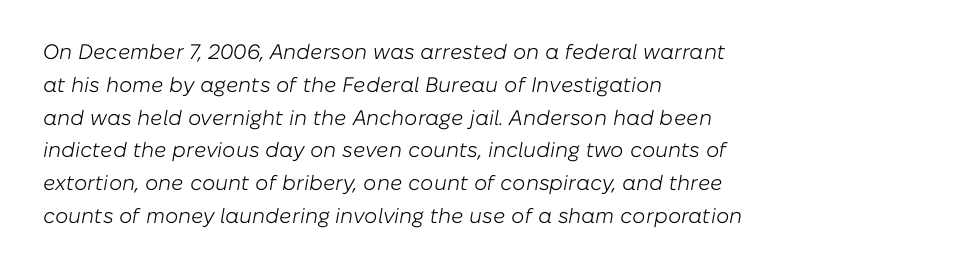
Visually the block forms a straight wall on the left and a jagged coastline on the right. Students, note that the glyphs here touch the page at normal intervals. Slant detected: the letters are inclined. No heavy texture on the line: the type isn't bold. A clean baseline with only descenders dipping below it.
